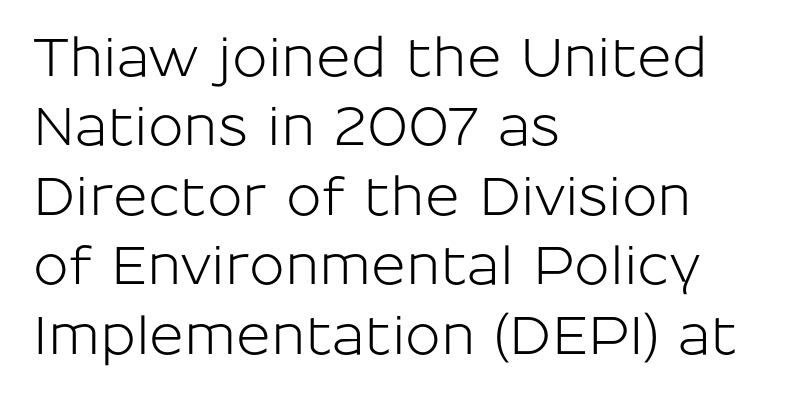
Letterform terminals end flat and unadorned throughout the passage. The rendering uses natural spacing where letterforms have individual widths. Each new line begins a customary step beneath the previous one. The lettering holds an erect, upright posture throughout.
